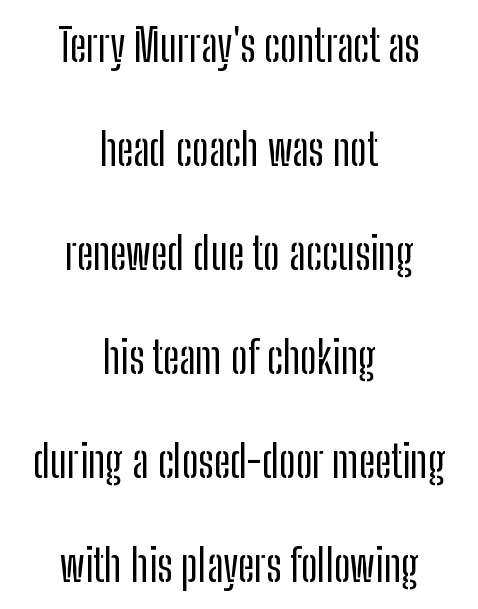
Q: Is the text italic (slanted)? A: No, it is upright.
Q: Is the typeface a serif or a sans-serif typeface? A: Sans-serif.
Q: Is the text underlined? A: No.
Q: How is the paragraph aligned? A: Centered.
Q: Is the spacing between letters normal or unusually wide? A: Normal.
Q: Is the spacing between lines tight, normal or loose? A: Loose.
Q: Width (condensed, normal, or wide)? A: Condensed.
Q: Stroke contrast? A: Low.
Q: x-height? A: Medium.
Q: Monospaced? A: No.
